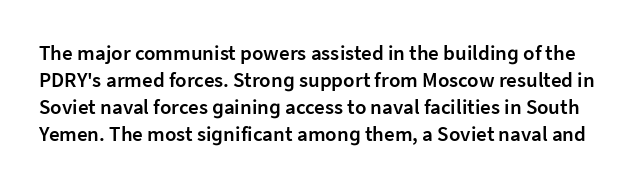
Q: Is the text bold? A: Semi-bold.
Q: Is the text italic (slanted)? A: No, it is upright.
Q: Is the text underlined? A: No.
Q: Is the spacing between letters normal or unusually wide? A: Normal.
Q: Is the spacing between lines tight, normal or loose? A: Normal.
